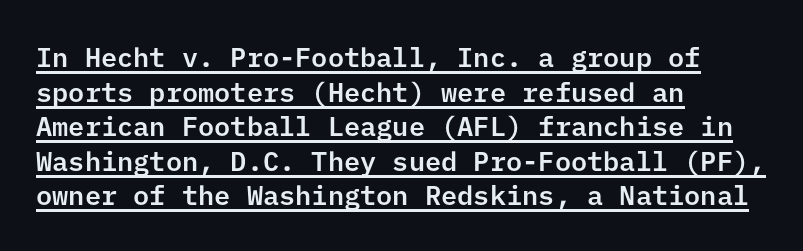
Q: Is the text italic (slanted)? A: No, it is upright.
Q: Is the text underlined? A: Yes.
Q: How is the paragraph aligned? A: Left-aligned.
Q: Is the spacing between letters normal or unusually wide? A: Normal.
Q: Is the spacing between lines tight, normal or loose? A: Normal.
